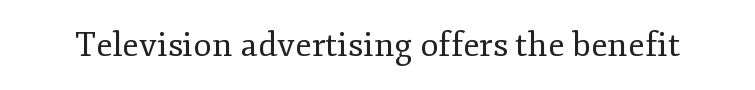
The image shows 34 px regular-weight serif type, upright; set normal letter spacing, not underlined; low stroke contrast and a small x-height.
